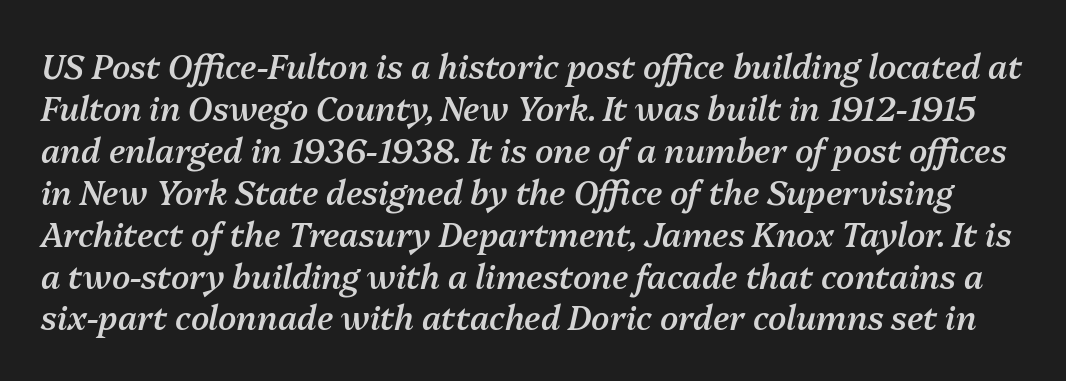
{"italic": "yes", "lean": "right", "slant_degrees": 13, "bold": "semi", "weight": "semibold", "width": "normal", "stroke_contrast": "medium", "x_height": "medium", "monospaced": "no", "underline": "no", "line_spacing": "normal", "line_spacing_ratio": 1.27, "letter_spacing": "normal", "letter_spacing_em": 0.0, "glyph_px": 33}
